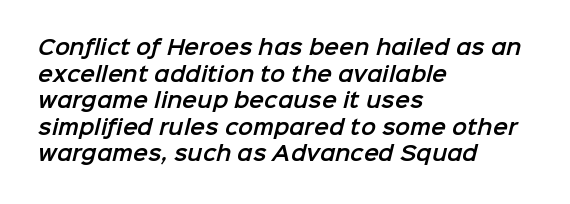
{"underline": "no", "align": "left", "line_spacing": "normal", "line_spacing_ratio": 1.33, "letter_spacing": "normal", "letter_spacing_em": 0.0, "glyph_px": 20}
